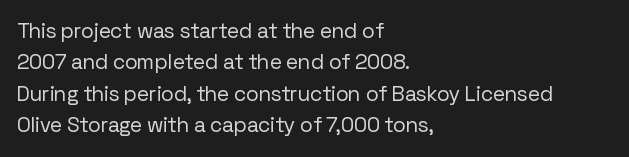
Q: Is the text bold? A: No.
Q: Is the text italic (slanted)? A: No, it is upright.
Q: Is the text underlined? A: No.
Q: How is the paragraph aligned? A: Left-aligned.
Q: Is the spacing between letters normal or unusually wide? A: Normal.
Q: Is the spacing between lines tight, normal or loose? A: Normal.
